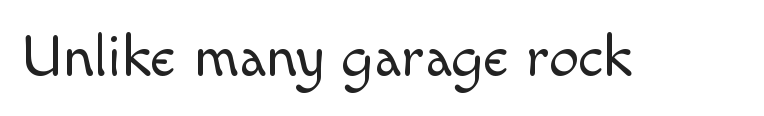
Q: Is the text bold? A: No.
Q: Is the text italic (slanted)? A: No, it is upright.
Q: Is the typeface a serif or a sans-serif typeface? A: Sans-serif.
Q: Is the text underlined? A: No.
Q: Is the spacing between letters normal or unusually wide? A: Normal.
Q: Width (condensed, normal, or wide)? A: Normal.
Q: x-height? A: Small.
Q: Monospaced? A: No.
